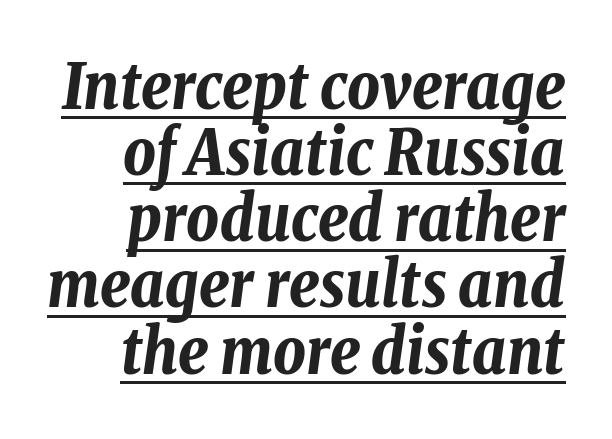
A dark, heavy texture on the line: the type is bold. Does a line run under the words? Yes, clearly. Regarding leading, the lines here are crowded together. Varying glyph widths throughout — classic text-font behaviour. The passage shown leans; its letterforms are oblique.
